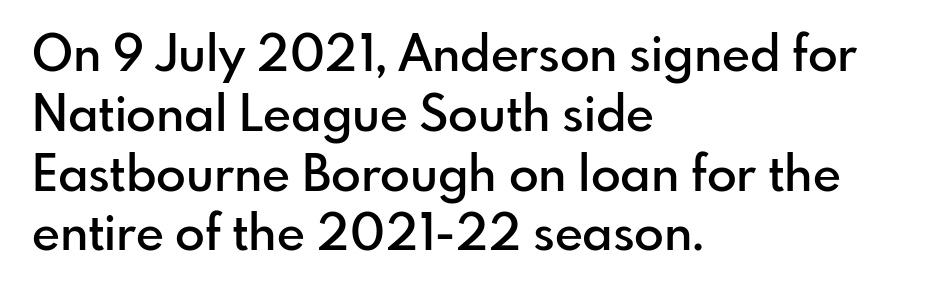
The baseline area is clear. Compared with an ordinary text face, these strokes are moderately heavier — a semibold. Line starts are locked; line ends wander. Nope, no serifs anywhere on these letters.
